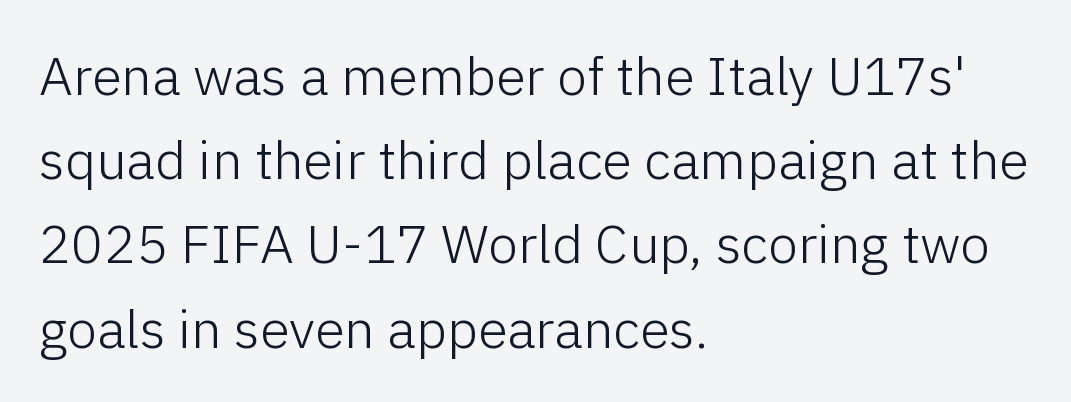
Q: Is the text bold? A: No.
Q: Is the text italic (slanted)? A: No, it is upright.
Q: Is the typeface a serif or a sans-serif typeface? A: Sans-serif.
Q: Is the text underlined? A: No.
Q: How is the paragraph aligned? A: Left-aligned.
Q: Is the spacing between letters normal or unusually wide? A: Normal.
Q: Is the spacing between lines tight, normal or loose? A: Normal.
Q: Width (condensed, normal, or wide)? A: Normal.
Q: Stroke contrast? A: Low.
Q: x-height? A: Medium.
Q: Monospaced? A: No.
